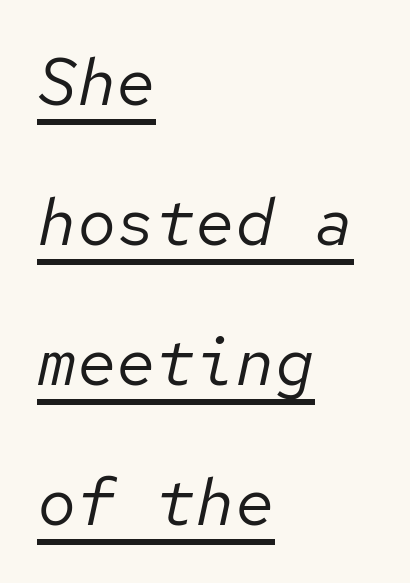
Q: Is the text bold? A: No.
Q: Is the text italic (slanted)? A: Yes, it leans right by about 12 degrees.
Q: Is the text underlined? A: Yes.
Q: How is the paragraph aligned? A: Left-aligned.
Q: Is the spacing between letters normal or unusually wide? A: Normal.
Q: Is the spacing between lines tight, normal or loose? A: Loose.
Q: Width (condensed, normal, or wide)? A: Normal.
Q: Stroke contrast? A: Low.
Q: x-height? A: Medium.
Q: Monospaced? A: Yes.
